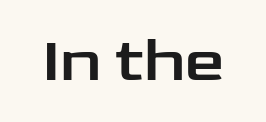
Q: Is the text italic (slanted)? A: No, it is upright.
Q: Is the typeface a serif or a sans-serif typeface? A: Sans-serif.
Q: Is the text underlined? A: No.
Q: Is the spacing between letters normal or unusually wide? A: Normal.
Q: Width (condensed, normal, or wide)? A: Wide.
Q: Stroke contrast? A: Low.
Q: x-height? A: Medium.
Q: Monospaced? A: No.
